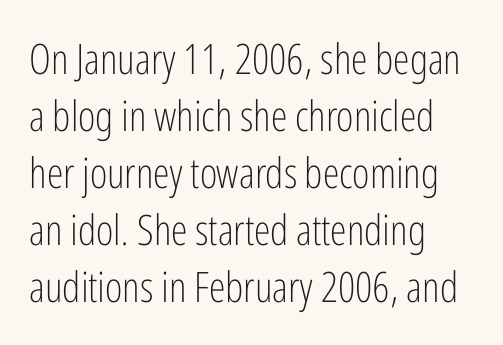
Q: Is the text bold? A: No.
Q: Is the text italic (slanted)? A: No, it is upright.
Q: Is the typeface a serif or a sans-serif typeface? A: Sans-serif.
Q: Is the text underlined? A: No.
Q: How is the paragraph aligned? A: Left-aligned.
Q: Is the spacing between letters normal or unusually wide? A: Normal.
Q: Is the spacing between lines tight, normal or loose? A: Normal.
Q: Width (condensed, normal, or wide)? A: Condensed.
Q: Stroke contrast? A: Low.
Q: x-height? A: Medium.
Q: Monospaced? A: No.
